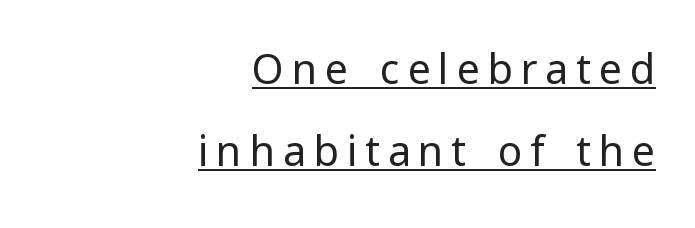
This sample uses an upright cut, with every glyph sitting square on the baseline. Line endings align vertically; line beginnings do not. Compared with undecorated copy, this sample adds a rule below the words. Note the varied advance widths — an 'i' is clearly narrower than an 'm'.
